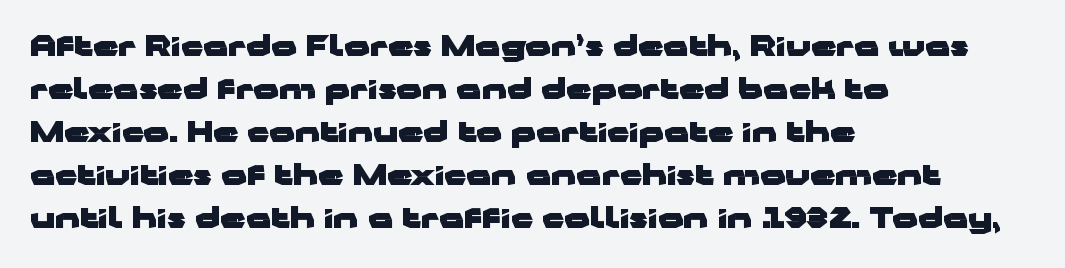
A typesetter would call this proportional, since set widths differ per character. The zone under the glyphs is completely vacant. Check where the strokes stop: nothing finishes them off — pure sans. Teacher's note: observe the even left margin — that is flush-left alignment. How heavy is the stroke? Heavy — this is a bold.
